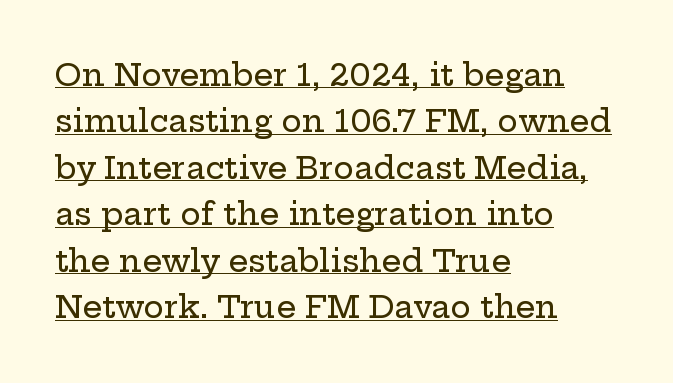
Does the copy run flush right? No — it runs flush left. One glance says typical: line gaps are just what's usual. How are the letters spaced? Ordinarily, with no added tracking. Looks like someone drew a line under every word here.
